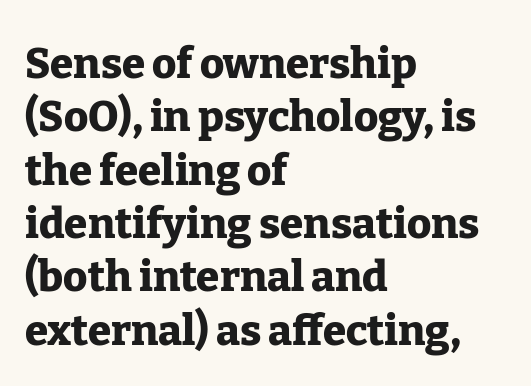
Varying glyph widths throughout — classic text-font behaviour. Rendered with straight, roman letterforms. The face used here is rendered with its standard letterfit. Plain, unruled lines of type.
